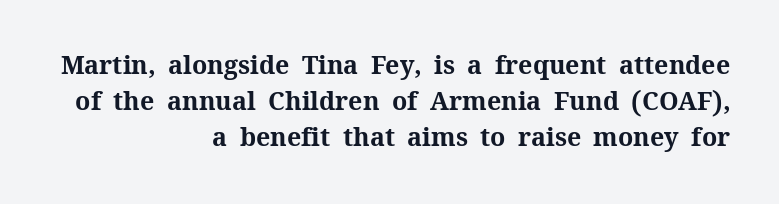
Rendered with straight, roman letterforms. Honestly, there is no underline to notice here at all. Notice how thick the strokes are: this is what a full bold looks like. The typesetter chose a ragged-left arrangement here. Horizontal bands of white between lines are of average thickness.
